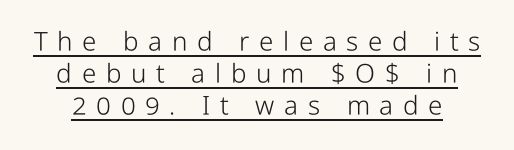
Caption: lettering with a line underneath. Tall strokes in this sample are plumb rather than angled. Display-style spreading of the glyphs; the letterfit is very open. Summary of weight: not heavy and not bold.
